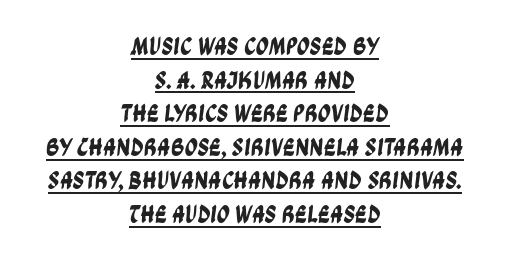
The image shows 26 px text type; set centered, normal line spacing (1.29x), normal letter spacing, underlined.
